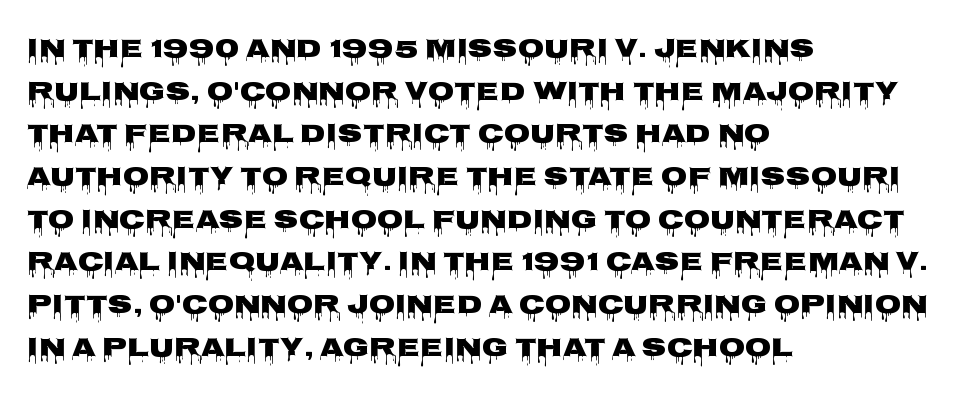
The image shows 27 px bold type, upright; set left-aligned, normal line spacing (1.58x), normal letter spacing, not underlined.
